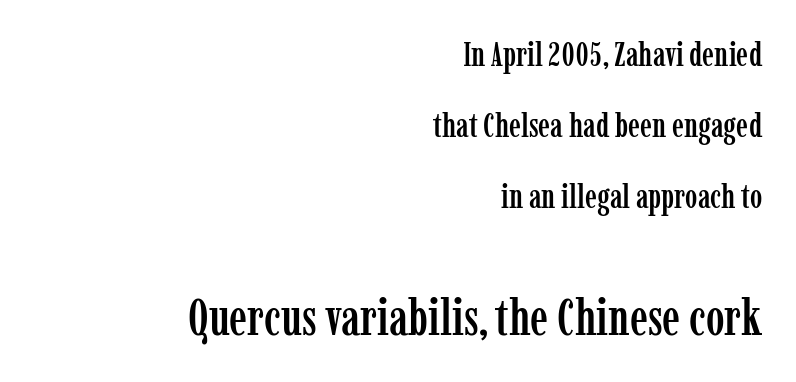
The passage is arranged like a letterhead date or caption credit — flush right. Here the designer chose a conventional face with non-uniform glyph widths. In terms of posture, this sample is upright. To sum up the face: it has serifs. You could fit nearly another row in the gap between these rows.
